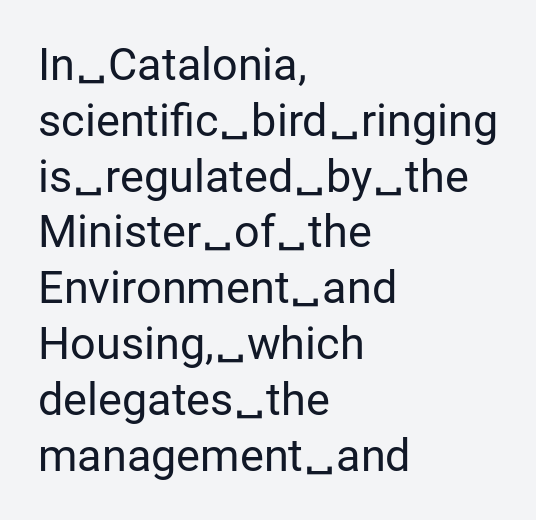
The image shows 45 px regular-weight sans-serif type, upright; set left-aligned, line spacing 1.24x, normal letter spacing, not underlined; low stroke contrast and a medium x-height.
